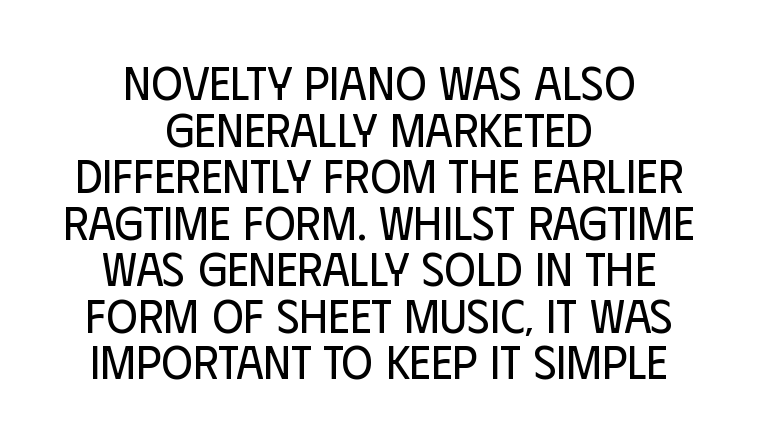
{"serif": "no", "italic": "no", "bold": "no", "weight": "regular", "width": "condensed", "stroke_contrast": "low", "x_height": "large", "monospaced": "no", "underline": "no", "align": "center", "line_spacing": "tight", "line_spacing_ratio": 0.97, "letter_spacing": "normal", "letter_spacing_em": 0.0, "glyph_px": 48}
